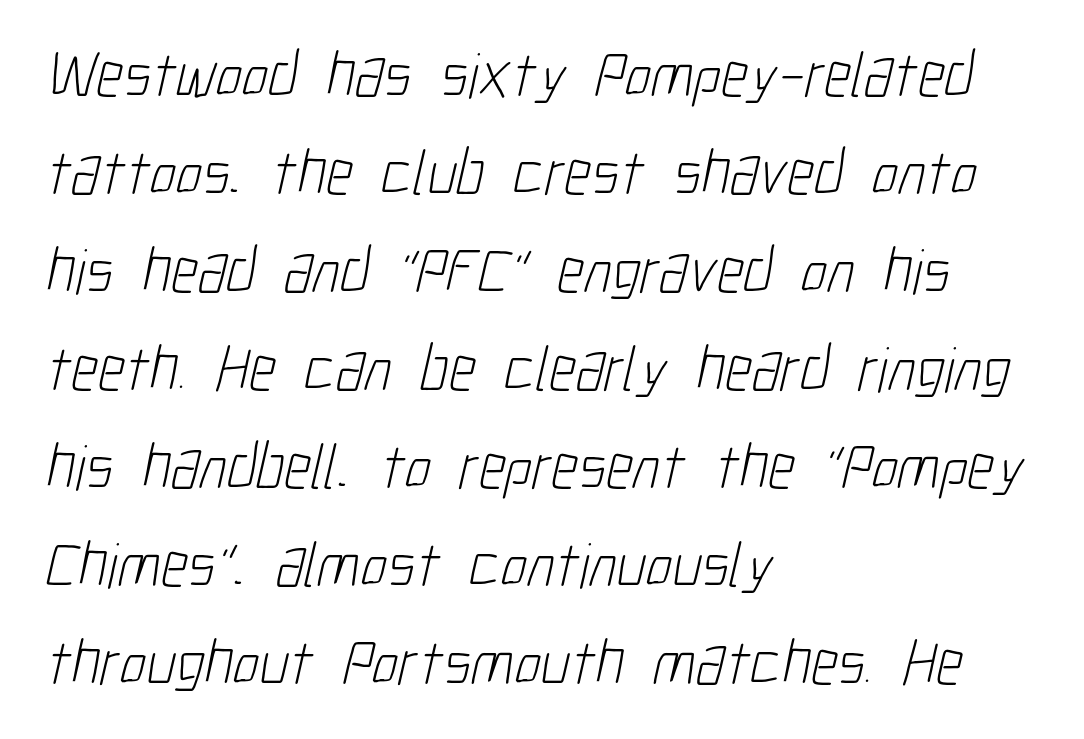
The image shows 64 px light, condensed sans-serif type; set left-aligned, normal line spacing (1.53x), normal letter spacing, not underlined; low stroke contrast and a medium x-height.
